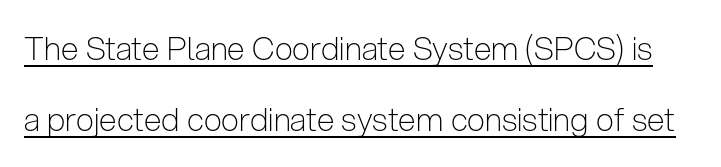
Honestly, the underline is the first thing you notice here. Do the characters align in a grid? No, the font is proportional. No extra tracking has been applied to these lines. Grotesque or geometric, the face here clearly has no serifs.
